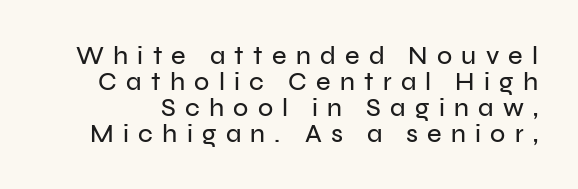
{"italic": "no", "underline": "no", "line_spacing": "tight", "line_spacing_ratio": 1.04, "letter_spacing": "wide", "letter_spacing_em": 0.37, "glyph_px": 25}
